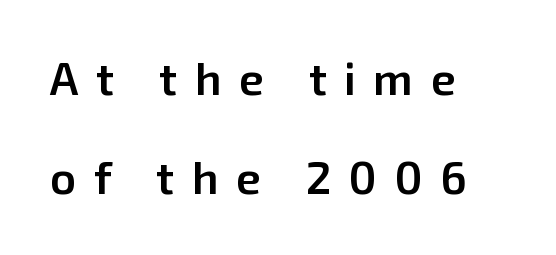
These lines are composed in type without serifs. This sample uses expanded letter spacing, leaving extra air between glyphs. A typesetter would call this proportional, since set widths differ per character. Posture: vertical. Where is the straight margin? On the left. Unmarked baselines from the first word to the last.
